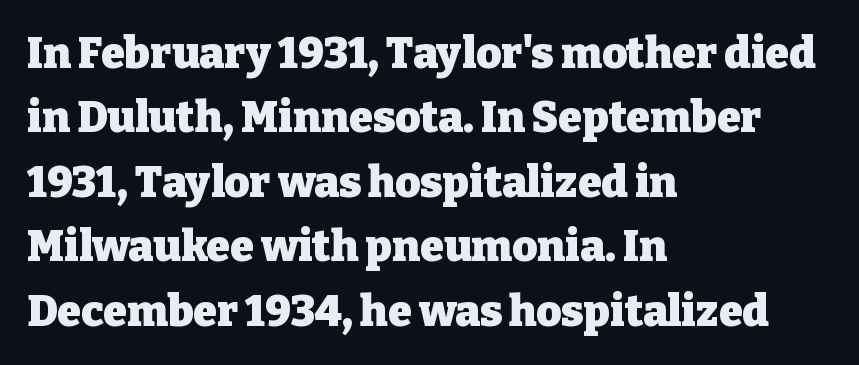
{"serif": "yes", "italic": "no", "bold": "yes", "weight": "heavy", "width": "normal", "stroke_contrast": "low", "x_height": "medium", "monospaced": "no", "underline": "no", "align": "left", "line_spacing": "normal", "line_spacing_ratio": 1.5, "letter_spacing": "normal", "letter_spacing_em": 0.0, "glyph_px": 43}
